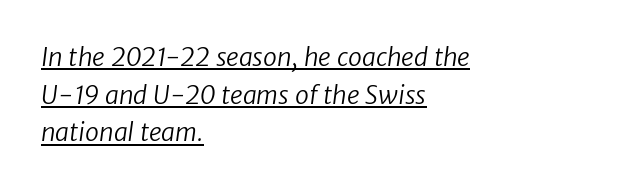
Q: Is the text bold? A: No.
Q: Is the text underlined? A: Yes.
Q: How is the paragraph aligned? A: Left-aligned.
Q: Is the spacing between letters normal or unusually wide? A: Normal.
Q: Is the spacing between lines tight, normal or loose? A: Normal.
